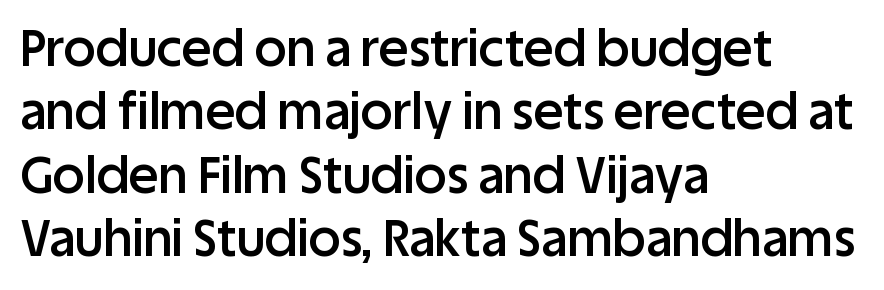
Q: Is the text bold? A: Semi-bold.
Q: Is the text italic (slanted)? A: No, it is upright.
Q: Is the typeface a serif or a sans-serif typeface? A: Sans-serif.
Q: Is the text underlined? A: No.
Q: How is the paragraph aligned? A: Left-aligned.
Q: Is the spacing between letters normal or unusually wide? A: Normal.
Q: Is the spacing between lines tight, normal or loose? A: Normal.
Q: Width (condensed, normal, or wide)? A: Normal.
Q: Stroke contrast? A: Low.
Q: x-height? A: Large.
Q: Monospaced? A: No.
